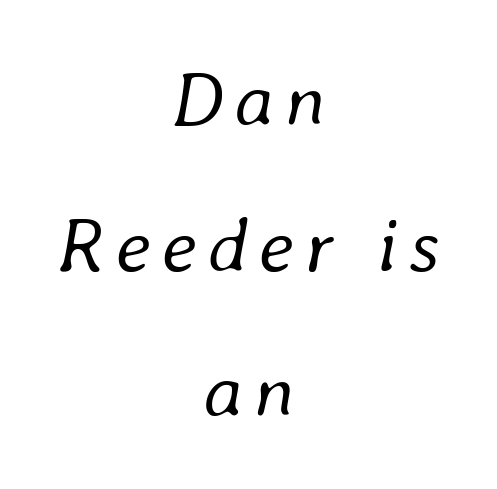
{"italic": "yes", "lean": "right", "slant_degrees": 8, "bold": "no", "weight": "regular", "width": "normal", "stroke_contrast": "low", "x_height": "medium", "monospaced": "no", "underline": "no", "align": "center", "line_spacing_ratio": 1.89, "glyph_px": 77}
